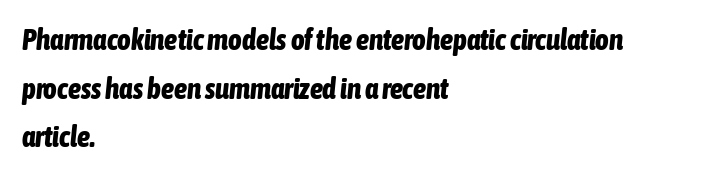
{"italic": "yes", "lean": "right", "slant_degrees": 6, "bold": "yes", "weight": "bold", "width": "condensed", "stroke_contrast": "low", "x_height": "medium", "monospaced": "no", "underline": "no", "align": "left", "line_spacing": "normal", "line_spacing_ratio": 1.68, "letter_spacing": "normal", "letter_spacing_em": 0.0, "glyph_px": 29}
